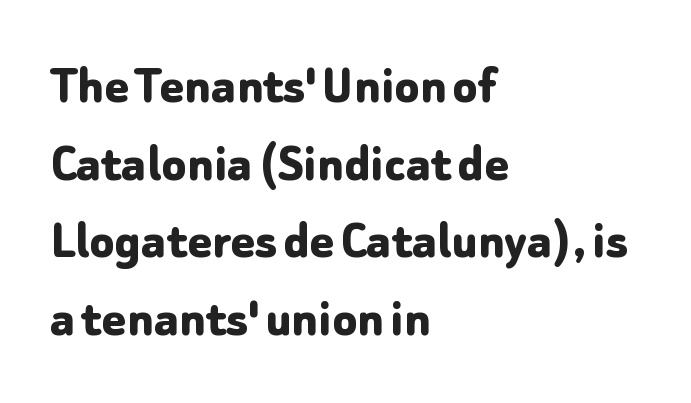
Q: Is the text bold? A: Yes.
Q: Is the text italic (slanted)? A: No, it is upright.
Q: Is the typeface a serif or a sans-serif typeface? A: Sans-serif.
Q: Is the text underlined? A: No.
Q: How is the paragraph aligned? A: Left-aligned.
Q: Is the spacing between letters normal or unusually wide? A: Normal.
Q: Is the spacing between lines tight, normal or loose? A: Normal.
Q: Width (condensed, normal, or wide)? A: Normal.
Q: Stroke contrast? A: Low.
Q: x-height? A: Medium.
Q: Monospaced? A: No.
